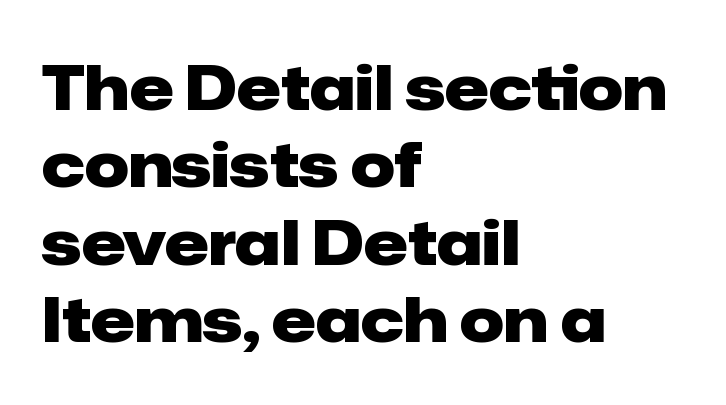
The image shows 62 px heavy sans-serif type, upright; set left-aligned, normal line spacing (1.25x), normal letter spacing, not underlined; low stroke contrast and a medium x-height.
